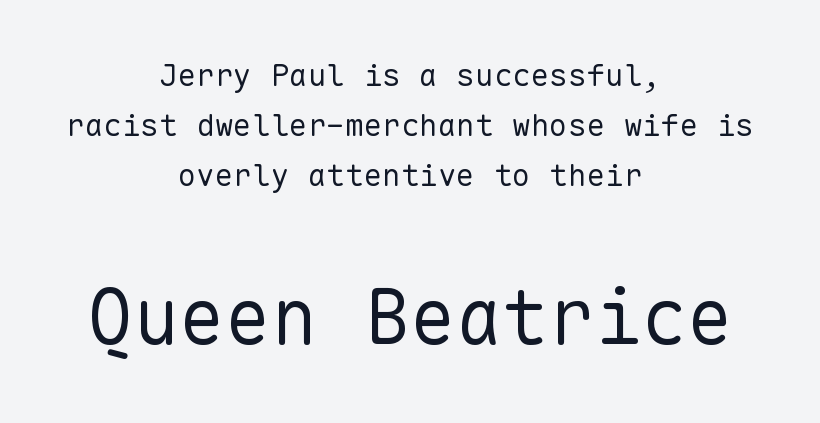
{"serif": "no", "italic": "no", "bold": "no", "weight": "regular", "width": "normal", "stroke_contrast": "low", "x_height": "medium", "monospaced": "yes", "underline": "no", "align": "center", "line_spacing": "normal", "line_spacing_ratio": 1.61, "letter_spacing": "normal", "letter_spacing_em": 0.0, "larger_block": "second", "size_ratio": 2.48, "glyph_px": 77}
